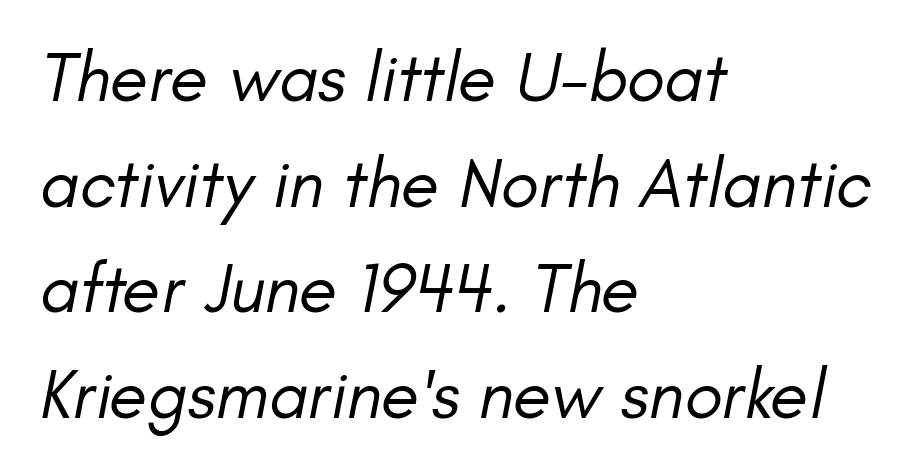
{"italic": "yes", "lean": "right", "slant_degrees": 11, "bold": "no", "weight": "regular", "width": "normal", "stroke_contrast": "low", "x_height": "small", "monospaced": "no", "underline": "no", "align": "left", "line_spacing": "normal", "line_spacing_ratio": 1.51, "letter_spacing": "normal", "letter_spacing_em": 0.0, "glyph_px": 70}
